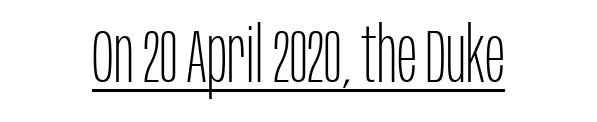
{"serif": "no", "italic": "no", "bold": "no", "weight": "thin", "width": "condensed", "stroke_contrast": "low", "x_height": "large", "monospaced": "no", "underline": "yes", "align": "center", "letter_spacing": "normal", "letter_spacing_em": 0.0, "glyph_px": 76}
